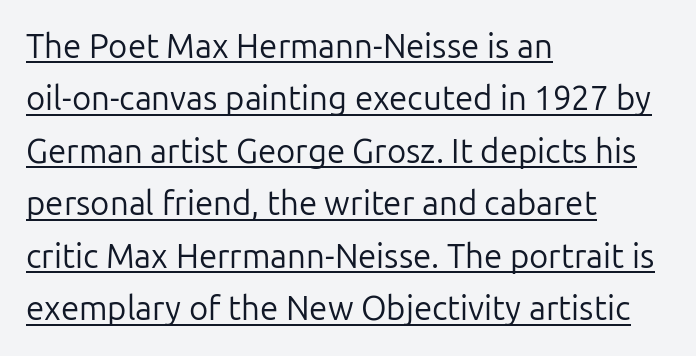
{"serif": "no", "italic": "no", "bold": "no", "weight": "regular", "width": "normal", "stroke_contrast": "low", "x_height": "medium", "monospaced": "no", "underline": "yes", "align": "left", "line_spacing": "normal", "line_spacing_ratio": 1.59, "letter_spacing": "normal", "letter_spacing_em": 0.0, "glyph_px": 33}
